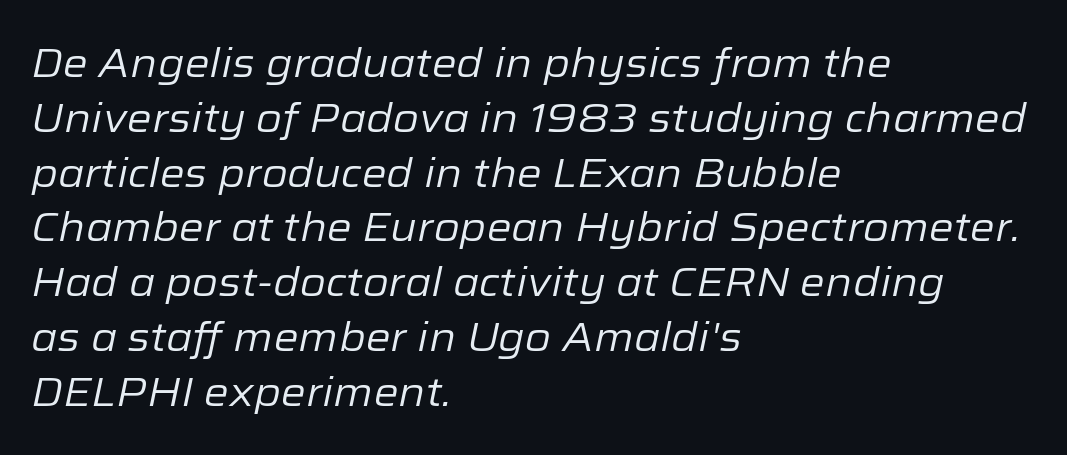
{"italic": "yes", "lean": "right", "slant_degrees": 12, "bold": "no", "weight": "regular", "width": "normal", "stroke_contrast": "low", "x_height": "medium", "monospaced": "no", "underline": "no", "align": "left", "line_spacing": "normal", "line_spacing_ratio": 1.37, "letter_spacing": "normal", "letter_spacing_em": 0.0, "glyph_px": 40}
